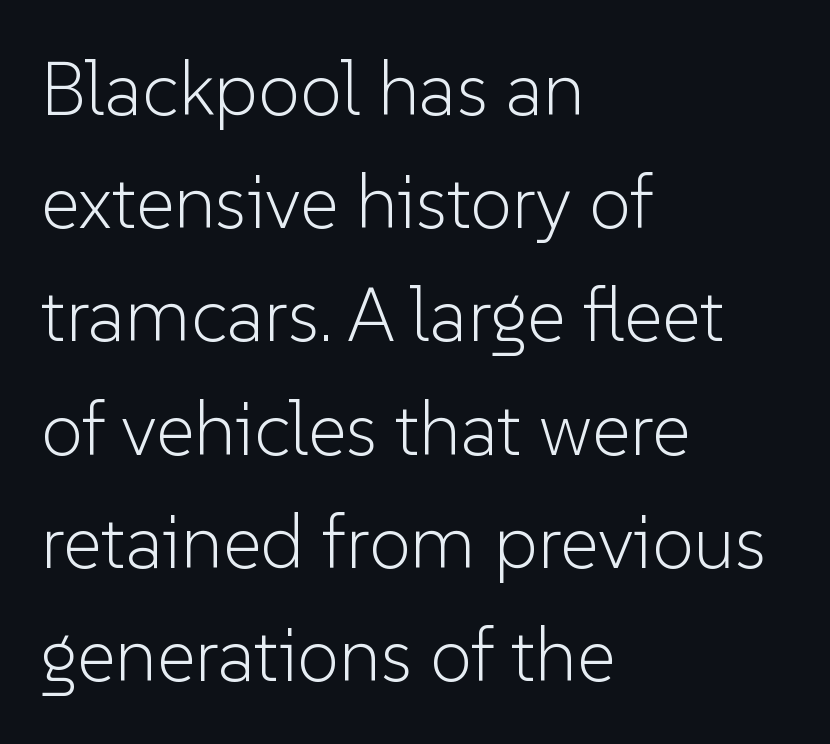
The image shows 75 px light sans-serif type, upright; set left-aligned, normal line spacing (1.51x), normal letter spacing, not underlined; low stroke contrast and a medium x-height.
